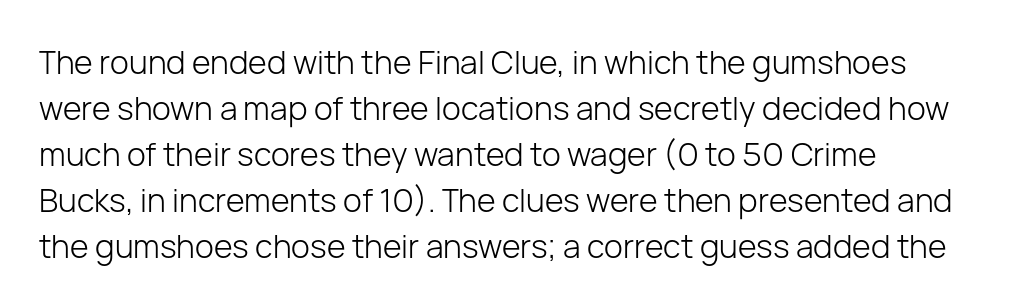
The image shows 32 px light sans-serif type, upright; set left-aligned, normal line spacing (1.44x), normal letter spacing, not underlined; low stroke contrast and a medium x-height.
